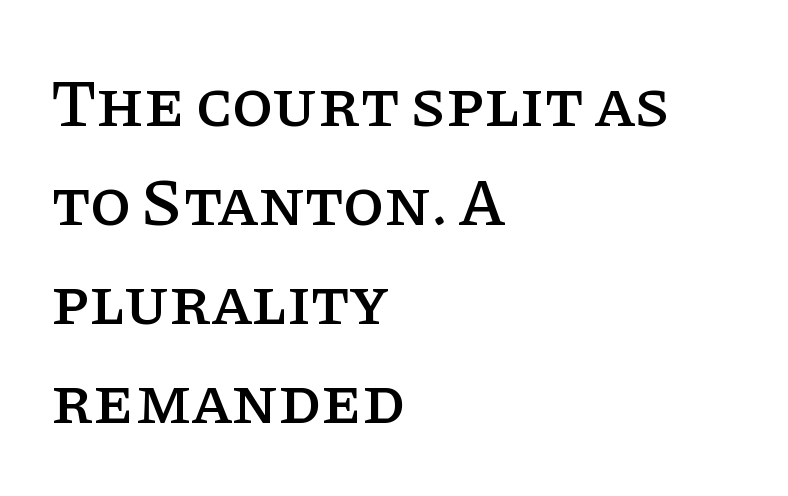
Examine the stroke ends and you'll spot serifs. The rendering uses natural spacing where letterforms have individual widths. Only glyphs here, with clear space below each row. How would I describe the line gaps? Plain and ordinary. Short note: letters normally spaced.
